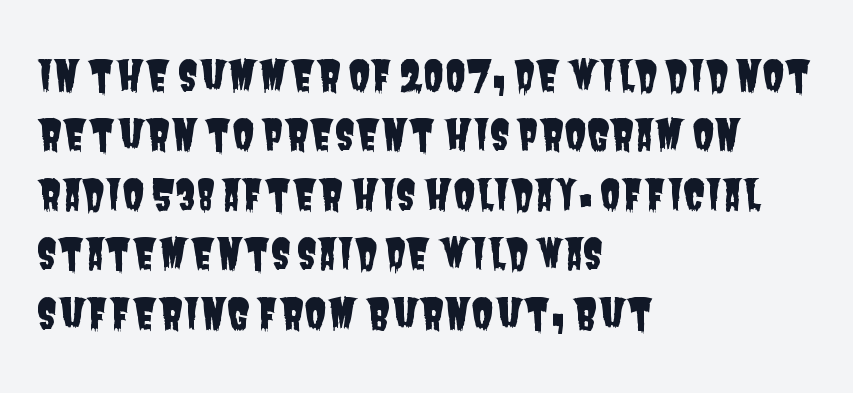
Characters follow at the spacing the type designer built in. Here the designer chose a conventional face with non-uniform glyph widths. The space between consecutive lines is moderate. Serifs: no, the terminals of the letterforms are clean.
